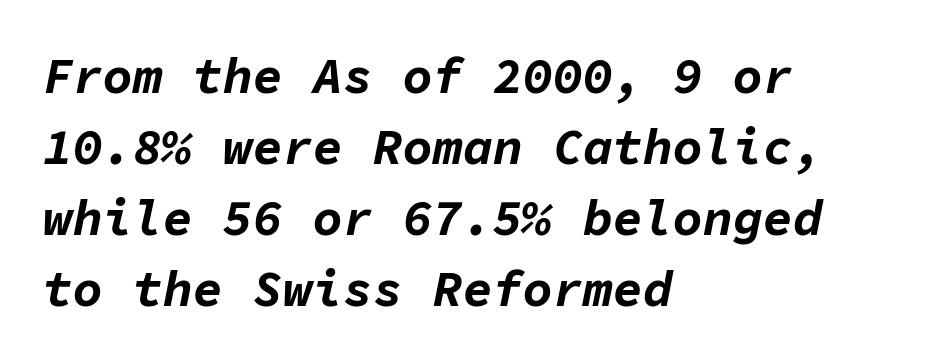
Q: Is the text bold? A: Yes.
Q: Is the text italic (slanted)? A: Yes, it leans right by about 11 degrees.
Q: Is the text underlined? A: No.
Q: How is the paragraph aligned? A: Left-aligned.
Q: Is the spacing between letters normal or unusually wide? A: Normal.
Q: Is the spacing between lines tight, normal or loose? A: Normal.
Q: Width (condensed, normal, or wide)? A: Normal.
Q: Stroke contrast? A: Low.
Q: x-height? A: Medium.
Q: Monospaced? A: Yes.
